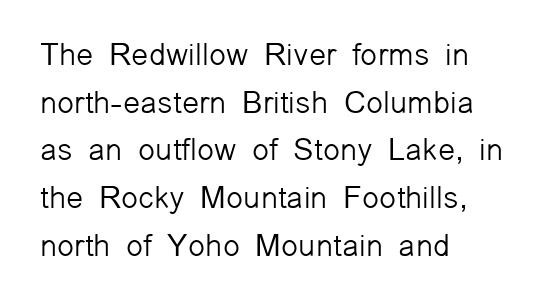
Q: Is the text bold? A: No.
Q: Is the text italic (slanted)? A: No, it is upright.
Q: Is the typeface a serif or a sans-serif typeface? A: Sans-serif.
Q: Is the text underlined? A: No.
Q: How is the paragraph aligned? A: Left-aligned.
Q: Is the spacing between letters normal or unusually wide? A: Normal.
Q: Is the spacing between lines tight, normal or loose? A: Normal.
Q: Width (condensed, normal, or wide)? A: Normal.
Q: Stroke contrast? A: Low.
Q: x-height? A: Medium.
Q: Monospaced? A: No.
